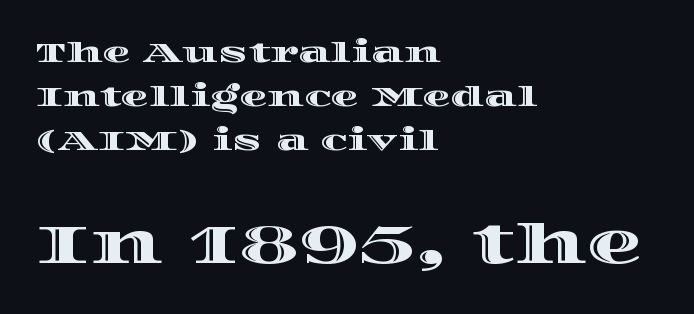
{"italic": "no", "width": "wide", "x_height": "large", "monospaced": "no", "underline": "no", "align": "left", "line_spacing": "normal", "line_spacing_ratio": 1.57, "letter_spacing": "normal", "letter_spacing_em": 0.0, "larger_block": "second", "size_ratio": 1.96, "glyph_px": 55}
